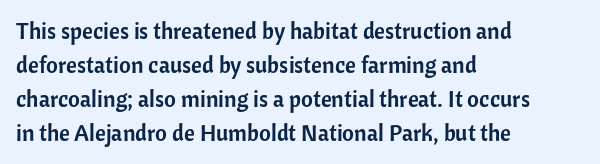
Clear beneath every line of the passage. Notice how descenders clear the ascenders below comfortably — that's standard leading. In terms of letterspacing, this is plain default setting. The lettering stays uniformly vertical, giving the passage a roman look. The lines in this sample share a left origin and differ only in where they stop.
